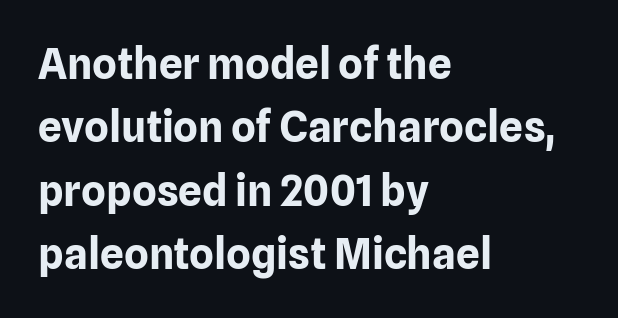
The image shows 42 px bold sans-serif type, upright; set left-aligned, normal line spacing (1.51x), normal letter spacing, not underlined; low stroke contrast and a medium x-height.
